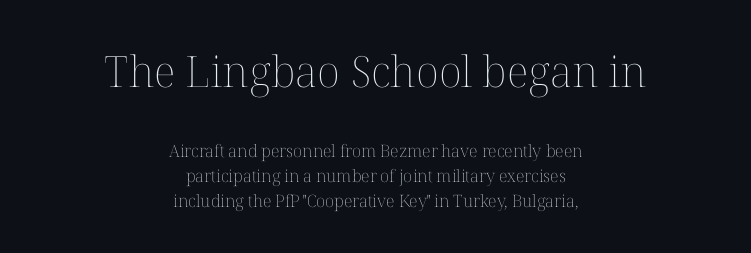
The image shows 43 px thin type, upright; set centered, normal line spacing (1.46x), normal letter spacing, not underlined; the first (top) block is 2.53x larger; medium stroke contrast and a medium x-height.
